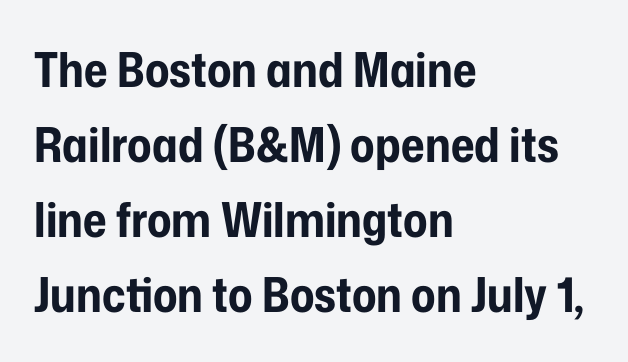
The image shows 48 px bold, condensed sans-serif type, upright; set left-aligned, normal line spacing (1.56x), normal letter spacing, not underlined; low stroke contrast and a medium x-height.
